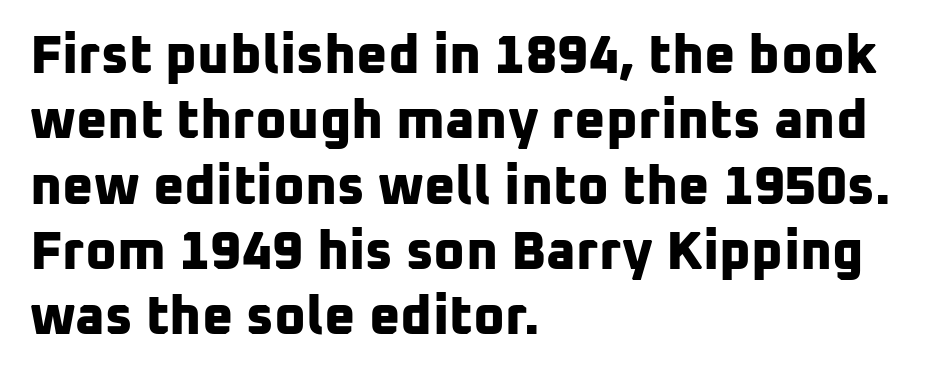
Q: Is the text bold? A: Yes.
Q: Is the typeface a serif or a sans-serif typeface? A: Sans-serif.
Q: Is the text underlined? A: No.
Q: How is the paragraph aligned? A: Left-aligned.
Q: Is the spacing between letters normal or unusually wide? A: Normal.
Q: Width (condensed, normal, or wide)? A: Normal.
Q: Stroke contrast? A: Low.
Q: x-height? A: Medium.
Q: Monospaced? A: No.
